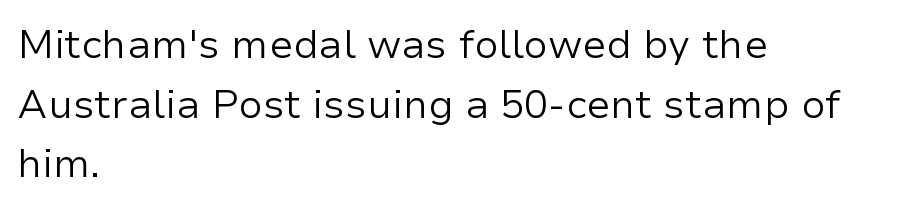
{"serif": "no", "italic": "no", "bold": "no", "weight": "regular", "width": "normal", "stroke_contrast": "low", "x_height": "medium", "monospaced": "no", "underline": "no", "align": "left", "line_spacing": "normal", "line_spacing_ratio": 1.49, "letter_spacing": "normal", "letter_spacing_em": 0.0, "glyph_px": 40}
